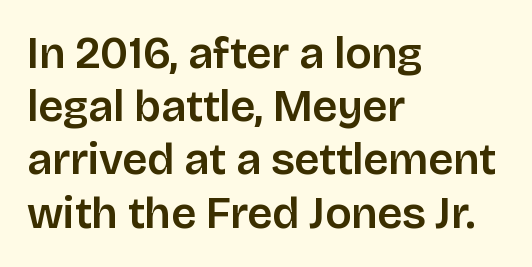
{"serif": "no", "italic": "no", "width": "normal", "stroke_contrast": "low", "x_height": "large", "monospaced": "no", "underline": "no", "align": "left", "line_spacing_ratio": 1.21, "letter_spacing": "normal", "letter_spacing_em": 0.0, "glyph_px": 44}
